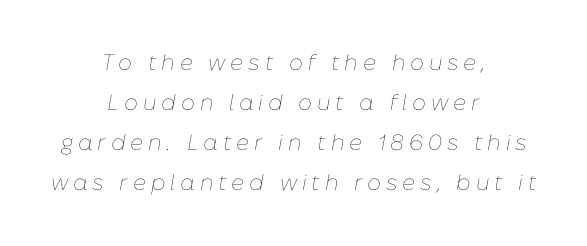
Descender tails drop into unmarked territory. On a weight scale, this lands at 450 or below. The lines are quadded center. Observe the wide spacing: letters keep a clear distance from each other. Is the type slanted? Yes — the strokes lean at a clear angle.
